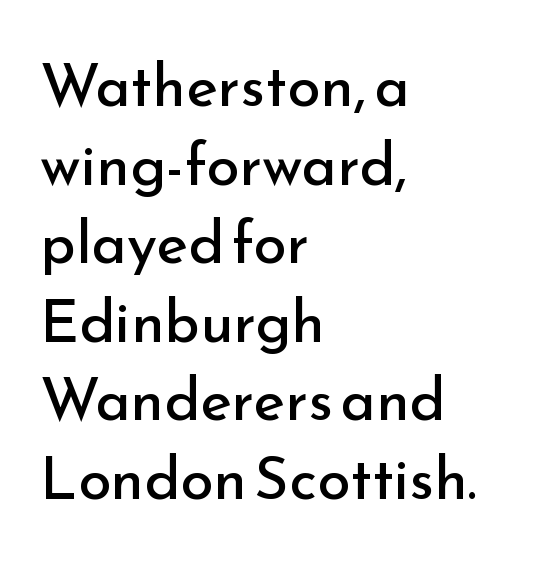
{"serif": "no", "italic": "no", "bold": "no", "weight": "regular", "width": "normal", "stroke_contrast": "low", "x_height": "small", "monospaced": "no", "underline": "no", "align": "left", "line_spacing": "normal", "line_spacing_ratio": 1.31, "letter_spacing": "normal", "letter_spacing_em": 0.0, "glyph_px": 60}
